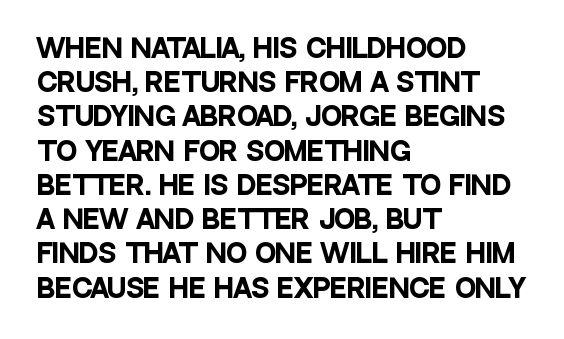
The image shows 25 px bold type, upright; set left-aligned, normal line spacing (1.37x), normal letter spacing, not underlined.
